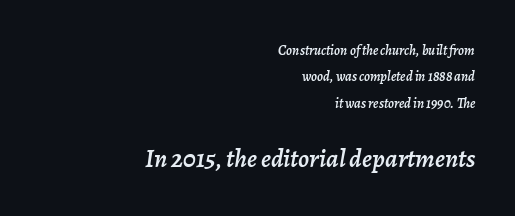
{"italic": "yes", "lean": "right", "slant_degrees": 7, "underline": "no", "align": "right", "line_spacing_ratio": 1.88, "letter_spacing": "normal", "letter_spacing_em": 0.0, "larger_block": "second", "size_ratio": 1.86, "glyph_px": 26}
